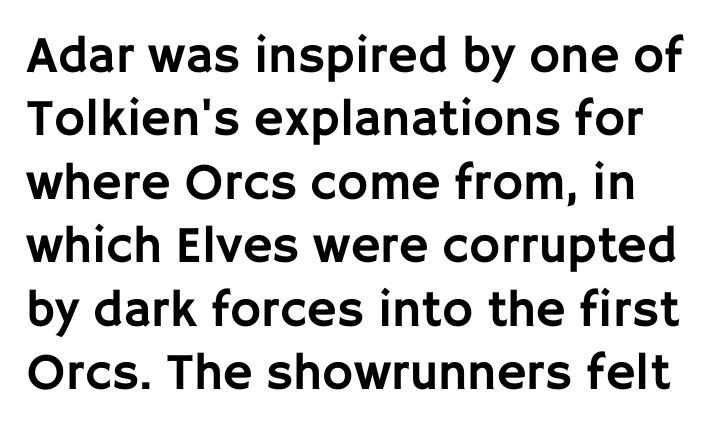
The lettering stays uniformly vertical, giving the passage a roman look. Do the characters align in a grid? No, the font is proportional. Observe the absence of serifs on each vertical stroke in this sample. Caption: standard tracking, unaltered.
